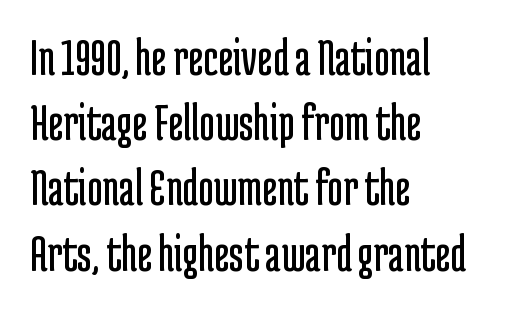
Q: Is the text bold? A: No.
Q: Is the text italic (slanted)? A: No, it is upright.
Q: Is the typeface a serif or a sans-serif typeface? A: Sans-serif.
Q: Is the text underlined? A: No.
Q: How is the paragraph aligned? A: Left-aligned.
Q: Is the spacing between letters normal or unusually wide? A: Normal.
Q: Width (condensed, normal, or wide)? A: Condensed.
Q: Stroke contrast? A: Low.
Q: x-height? A: Medium.
Q: Monospaced? A: No.
